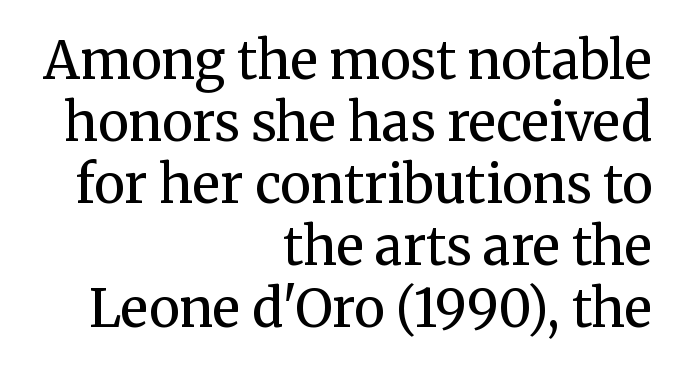
{"serif": "yes", "italic": "no", "bold": "no", "weight": "regular", "width": "normal", "stroke_contrast": "medium", "x_height": "medium", "monospaced": "no", "underline": "no", "align": "right", "line_spacing_ratio": 1.19, "letter_spacing": "normal", "letter_spacing_em": 0.0, "glyph_px": 52}
